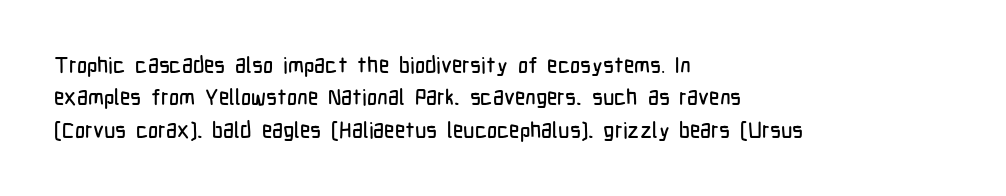
Q: Is the text italic (slanted)? A: No, it is upright.
Q: Is the text underlined? A: No.
Q: How is the paragraph aligned? A: Left-aligned.
Q: Is the spacing between letters normal or unusually wide? A: Normal.
Q: Is the spacing between lines tight, normal or loose? A: Normal.
